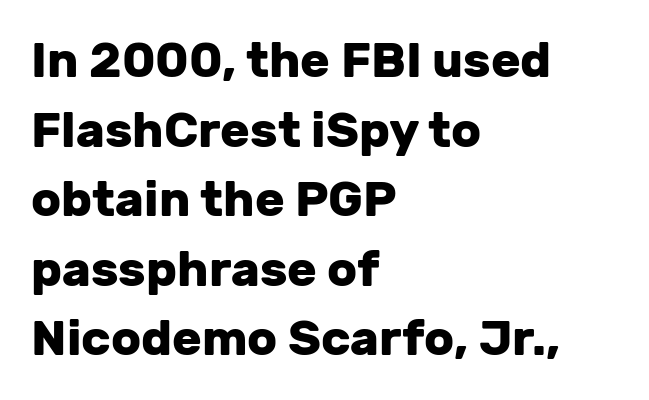
The image shows 49 px heavy sans-serif type, upright; set left-aligned, normal line spacing (1.42x), normal letter spacing, not underlined; low stroke contrast and a medium x-height.
